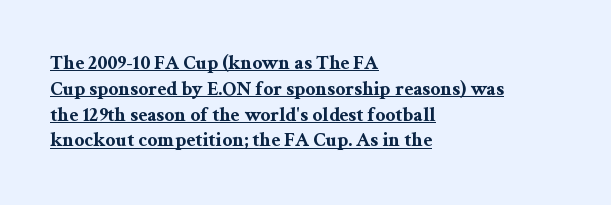
{"italic": "no", "bold": "yes", "underline": "yes", "align": "left", "line_spacing": "normal", "line_spacing_ratio": 1.29, "letter_spacing": "normal", "letter_spacing_em": 0.0, "glyph_px": 20}
